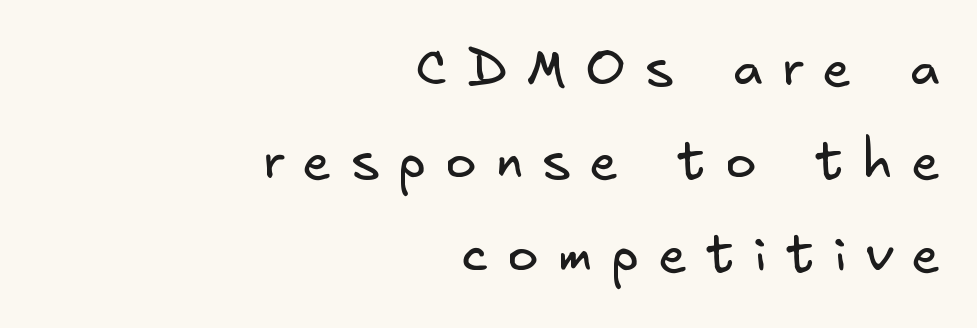
The image shows 52 px regular-weight sans-serif type; set right-aligned, line spacing 1.79x, unusually wide letter spacing (+0.37 em), not underlined; low stroke contrast and a small x-height.
